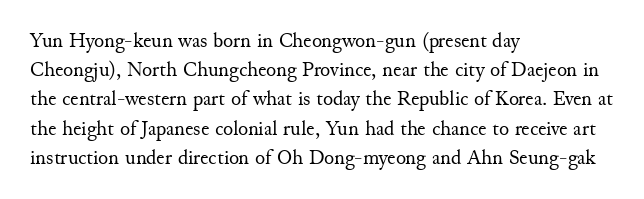
{"italic": "no", "bold": "no", "underline": "no", "align": "left", "line_spacing": "normal", "line_spacing_ratio": 1.39, "letter_spacing": "normal", "letter_spacing_em": 0.0, "glyph_px": 21}
